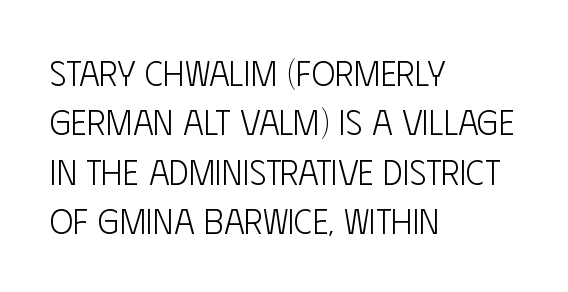
{"serif": "no", "italic": "no", "bold": "no", "weight": "light", "width": "condensed", "stroke_contrast": "low", "x_height": "large", "monospaced": "no", "underline": "no", "align": "left", "line_spacing": "normal", "line_spacing_ratio": 1.41, "letter_spacing": "normal", "letter_spacing_em": 0.0, "glyph_px": 35}
